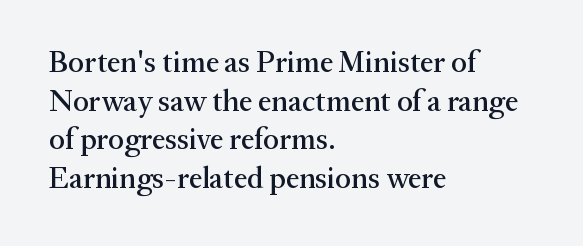
{"serif": "yes", "italic": "no", "width": "normal", "stroke_contrast": "medium", "x_height": "medium", "monospaced": "no", "underline": "no", "align": "left", "line_spacing": "normal", "line_spacing_ratio": 1.29, "letter_spacing": "normal", "letter_spacing_em": 0.0, "glyph_px": 30}
